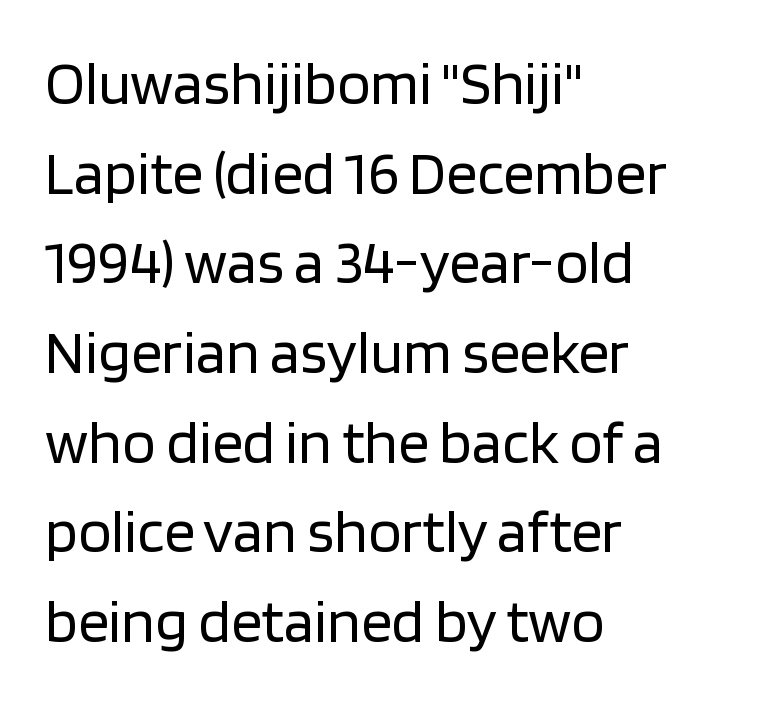
The letters sit at their default tracking, neither squeezed nor spread. Posture: straight, roman, zero tilt. The glyphs in this specimen are sans serif. Where is the straight margin? On the left. Stems and bowls with no extra thickness — not bold.
